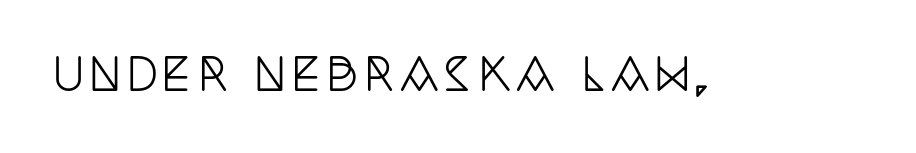
The image shows 44 px condensed serif type, upright; set not underlined; low stroke contrast and a large x-height.
